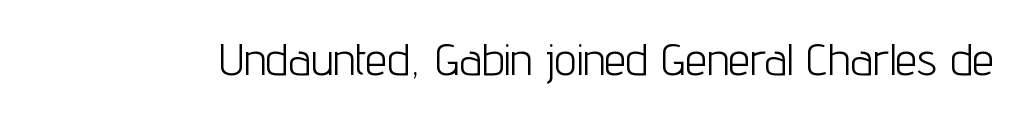
The image shows 44 px light, condensed sans-serif type, upright; set normal letter spacing, not underlined; low stroke contrast and a medium x-height.
